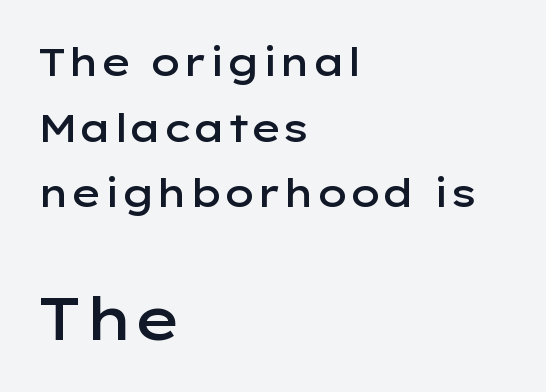
Q: Is the text bold? A: Semi-bold.
Q: Is the text italic (slanted)? A: No, it is upright.
Q: Is the typeface a serif or a sans-serif typeface? A: Sans-serif.
Q: Is the text underlined? A: No.
Q: How is the paragraph aligned? A: Left-aligned.
Q: Is the spacing between letters normal or unusually wide? A: Normal.
Q: Is the spacing between lines tight, normal or loose? A: Normal.
Q: Which block of text is set in a larger size, the first (top) or the second (bottom)? A: The second (bottom) one.
Q: Width (condensed, normal, or wide)? A: Wide.
Q: Stroke contrast? A: Low.
Q: x-height? A: Medium.
Q: Monospaced? A: No.
